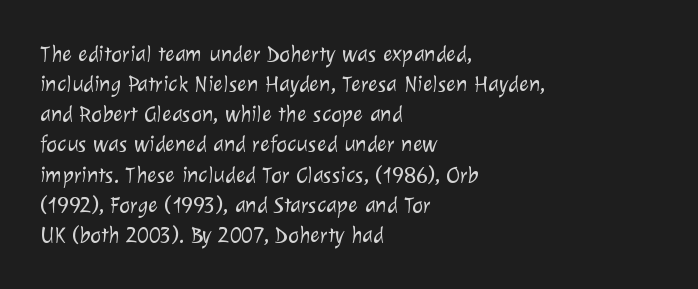
Q: Is the text bold? A: No.
Q: Is the text underlined? A: No.
Q: How is the paragraph aligned? A: Left-aligned.
Q: Is the spacing between letters normal or unusually wide? A: Normal.
Q: Is the spacing between lines tight, normal or loose? A: Normal.
